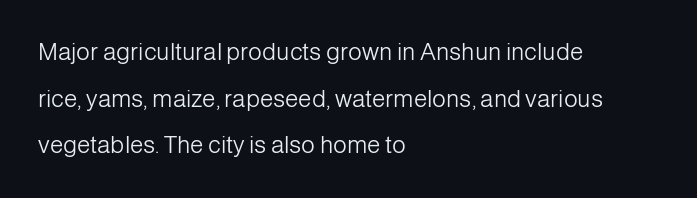
The zone under the glyphs is completely vacant. A typesetter would call this zero additional tracking. Quick note: not italic, upright. Rows of type keep a wide berth in the vertical direction.
